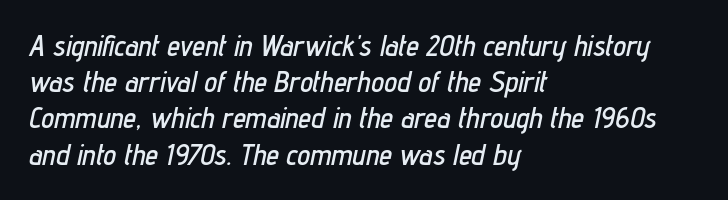
Q: Is the text italic (slanted)? A: Yes, it leans right by about 12 degrees.
Q: Is the text underlined? A: No.
Q: How is the paragraph aligned? A: Left-aligned.
Q: Is the spacing between letters normal or unusually wide? A: Normal.
Q: Is the spacing between lines tight, normal or loose? A: Normal.
Q: Width (condensed, normal, or wide)? A: Condensed.
Q: Stroke contrast? A: Low.
Q: x-height? A: Medium.
Q: Monospaced? A: No.
